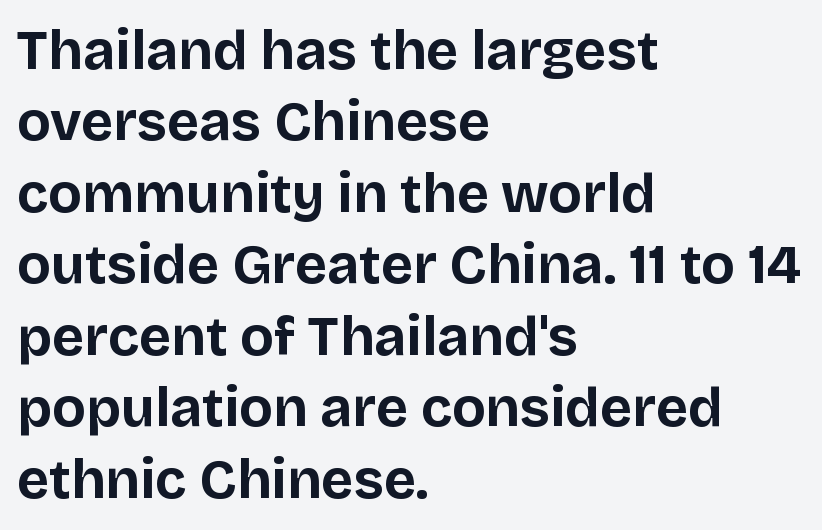
The image shows 55 px bold sans-serif type, upright; set left-aligned, normal line spacing (1.3x), normal letter spacing, not underlined; low stroke contrast and a large x-height.
